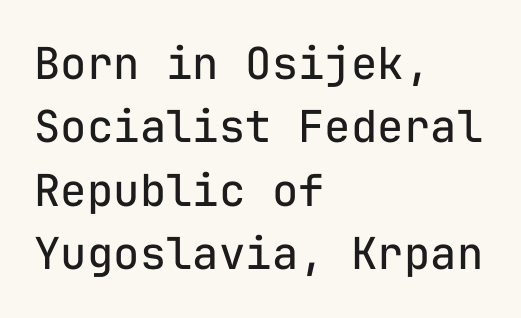
The image shows 44 px regular-weight sans-serif type, upright, monospaced; set left-aligned, normal line spacing (1.44x), normal letter spacing, not underlined; low stroke contrast and a medium x-height.
